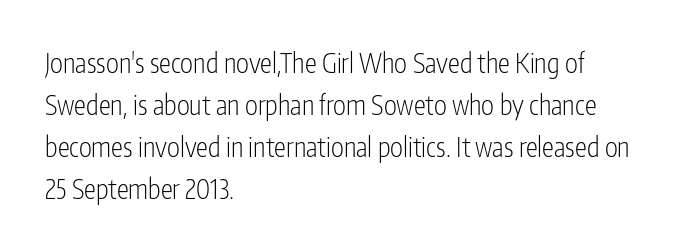
Anything drawn beneath the words? Only blank space. Each word holds together tightly as a unit, with standard inter-letter gaps. Each stroke keeps to a modest, everyday thickness or less. Normally led — the rows are evenly, conventionally spaced. In CSS terms this would be text-align: left. Does the lettering tilt? It doesn't — this is upright.
